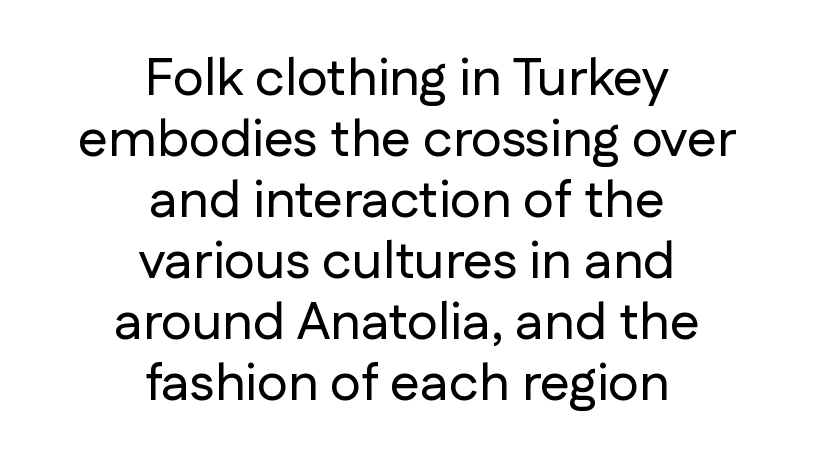
Q: Is the text italic (slanted)? A: No, it is upright.
Q: Is the typeface a serif or a sans-serif typeface? A: Sans-serif.
Q: Is the text underlined? A: No.
Q: How is the paragraph aligned? A: Centered.
Q: Is the spacing between letters normal or unusually wide? A: Normal.
Q: Is the spacing between lines tight, normal or loose? A: Tight.
Q: Width (condensed, normal, or wide)? A: Normal.
Q: Stroke contrast? A: Low.
Q: x-height? A: Medium.
Q: Monospaced? A: No.
